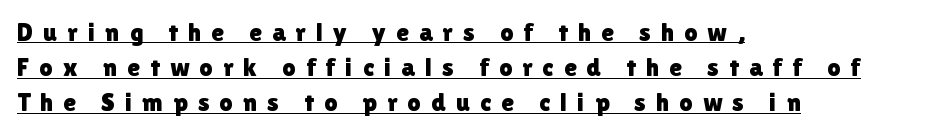
Check the space under the baseline: a stroke is drawn there. Does the lettering tilt? It doesn't — this is upright. Is the letter spacing exaggerated? Yes — the characters are pushed far apart. The paragraph has a hard left edge and a soft right edge. The passage shown stacks its lines at a standard gap.
